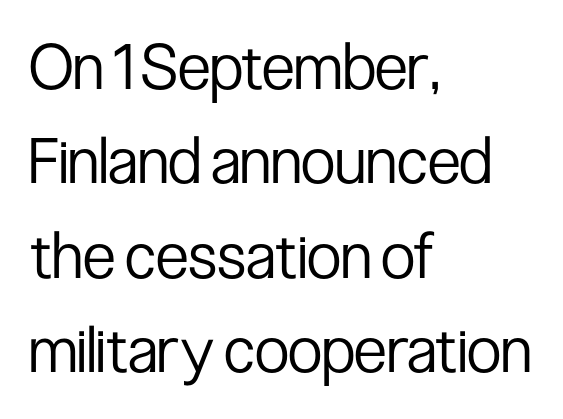
In terms of letterform style, serifs are entirely absent. The passage shown is typed in a proportional face where columns would drift. This sample uses plain, unmodified letter spacing. The strokes carry an ordinary text weight at most. Bare-footed words on every line.
